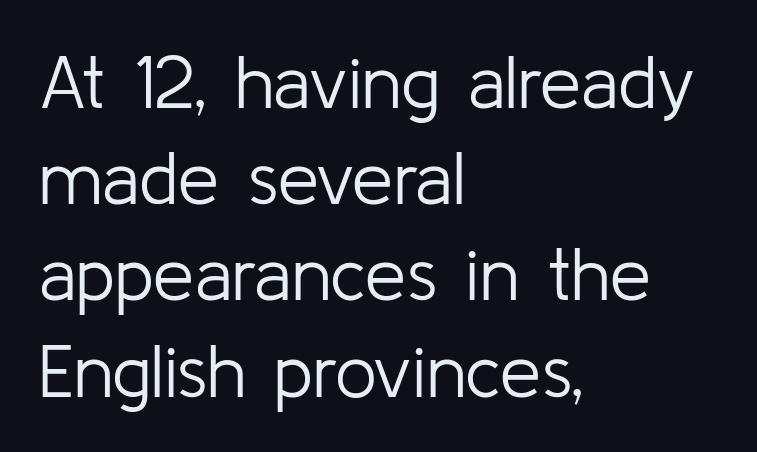
Regarding leading, the lines here are spaced in the standard way. Is the letter spacing exaggerated? No — it looks like the ordinary default. The rendering uses natural spacing where letterforms have individual widths. The ragged edge is on the right, which tells us the setting is flush left.
